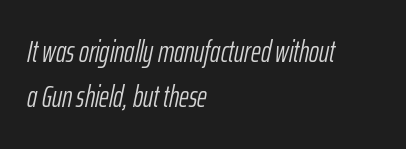
A typesetter would call this leading conventional body-copy spacing. What stands out about the letter spacing? Nothing — it is the standard amount. Decoration check: the copy has no underline. Vertical stems look standard width or narrower in stroke.
